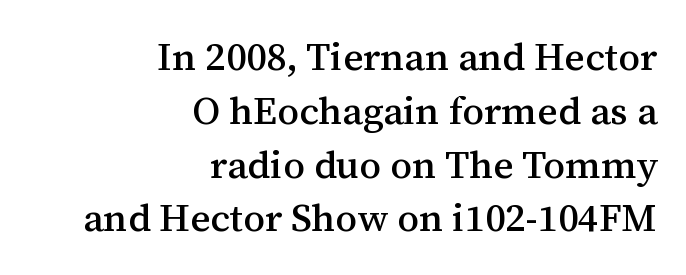
Q: Is the text italic (slanted)? A: No, it is upright.
Q: Is the typeface a serif or a sans-serif typeface? A: Serif.
Q: Is the text underlined? A: No.
Q: How is the paragraph aligned? A: Right-aligned.
Q: Is the spacing between letters normal or unusually wide? A: Normal.
Q: Is the spacing between lines tight, normal or loose? A: Normal.
Q: Width (condensed, normal, or wide)? A: Normal.
Q: Stroke contrast? A: Medium.
Q: x-height? A: Medium.
Q: Monospaced? A: No.
